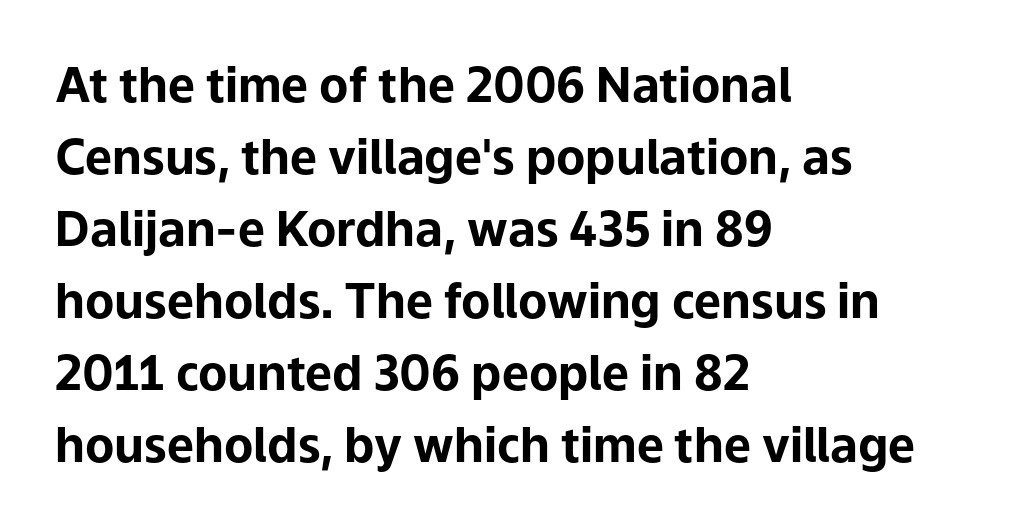
Designer's note — italics off, roman on. Reading down the column, the eye jumps a familiar distance to each next line. Is the letter spacing exaggerated? No — it looks like the ordinary default. The passage shown is not underscored anywhere. Varying glyph widths throughout — classic text-font behaviour.
